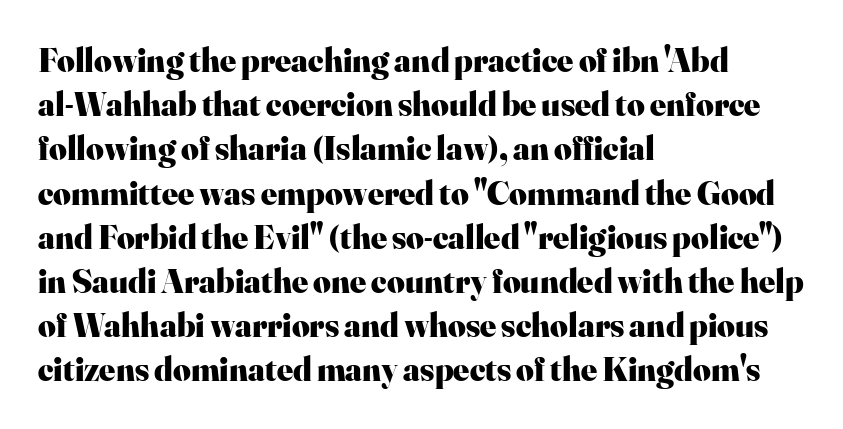
Q: Is the text bold? A: Yes.
Q: Is the text italic (slanted)? A: No, it is upright.
Q: Is the typeface a serif or a sans-serif typeface? A: Serif.
Q: Is the text underlined? A: No.
Q: How is the paragraph aligned? A: Left-aligned.
Q: Is the spacing between letters normal or unusually wide? A: Normal.
Q: Is the spacing between lines tight, normal or loose? A: Normal.
Q: Width (condensed, normal, or wide)? A: Normal.
Q: Stroke contrast? A: High.
Q: x-height? A: Small.
Q: Monospaced? A: No.
